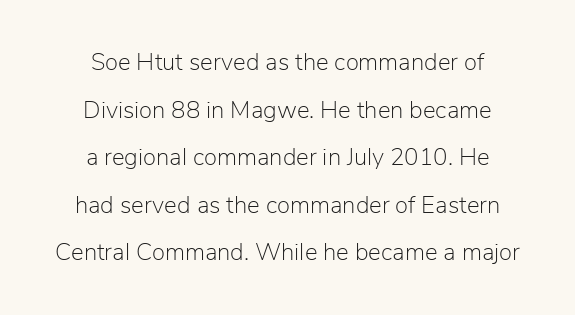
The image shows 24 px text type, upright; set centered, loose line spacing (1.98x), normal letter spacing, not underlined.
